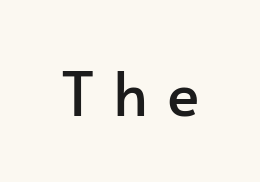
This sample has the flowing, uneven cadence of proportional lettering. The words here are not underlined. Characters remain perfectly vertical along every line. The gaps between neighbouring characters are conspicuously large.
